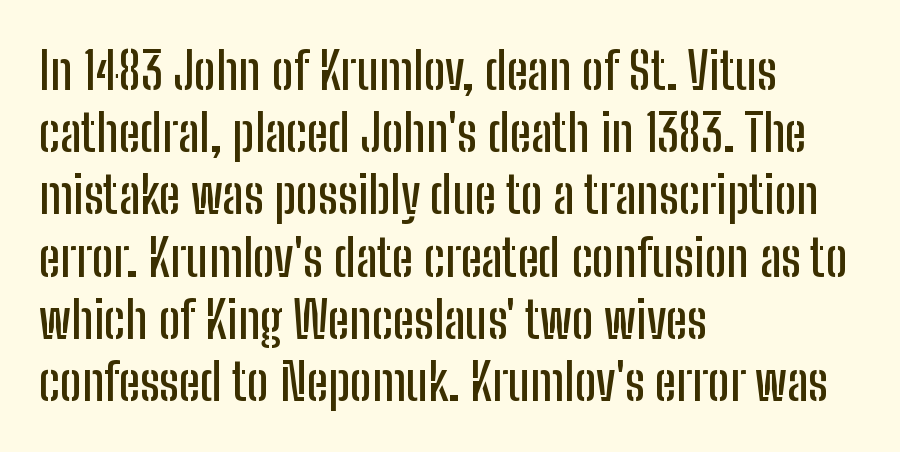
Q: Is the text italic (slanted)? A: No, it is upright.
Q: Is the typeface a serif or a sans-serif typeface? A: Sans-serif.
Q: Is the text underlined? A: No.
Q: How is the paragraph aligned? A: Left-aligned.
Q: Is the spacing between letters normal or unusually wide? A: Normal.
Q: Width (condensed, normal, or wide)? A: Condensed.
Q: Stroke contrast? A: Low.
Q: x-height? A: Medium.
Q: Monospaced? A: No.
